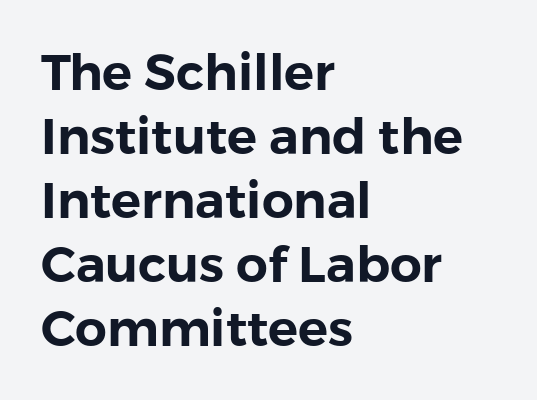
The image shows 50 px sans-serif type, upright; set left-aligned, normal line spacing (1.28x), normal letter spacing, not underlined; low stroke contrast and a medium x-height.
